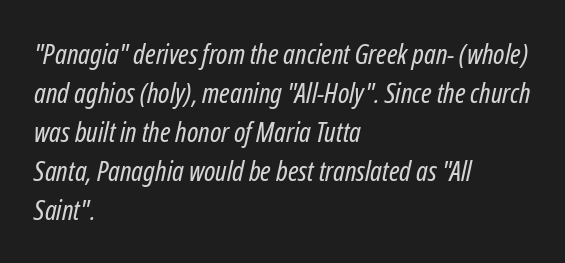
{"italic": "yes", "lean": "right", "slant_degrees": 12, "bold": "no", "weight": "regular", "width": "condensed", "stroke_contrast": "low", "x_height": "medium", "monospaced": "no", "underline": "no", "align": "left", "line_spacing": "normal", "line_spacing_ratio": 1.39, "letter_spacing": "normal", "letter_spacing_em": 0.0, "glyph_px": 28}
